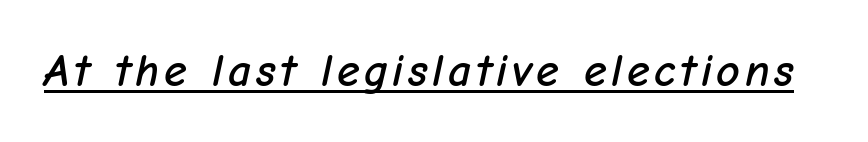
The image shows 46 px text type, italic (leaning right); set underlined; low stroke contrast and a medium x-height.
